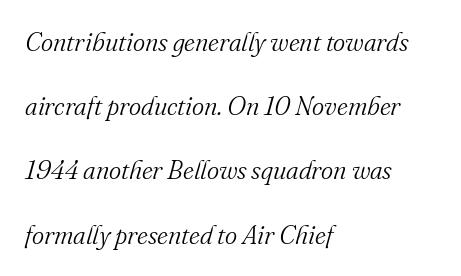
The image shows 26 px text type, italic (leaning right); set left-aligned, loose line spacing (2.47x), normal letter spacing, not underlined.
